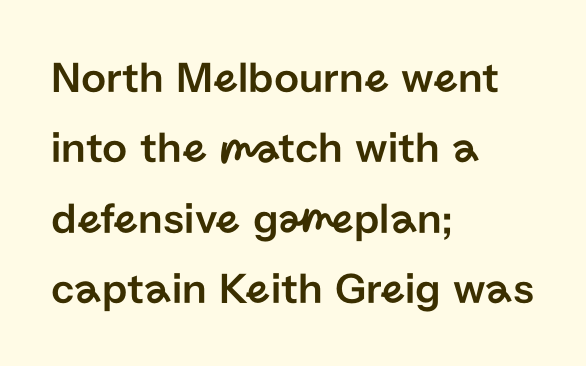
Q: Is the text italic (slanted)? A: No, it is upright.
Q: Is the typeface a serif or a sans-serif typeface? A: Sans-serif.
Q: Is the text underlined? A: No.
Q: How is the paragraph aligned? A: Left-aligned.
Q: Is the spacing between letters normal or unusually wide? A: Normal.
Q: Is the spacing between lines tight, normal or loose? A: Normal.
Q: Width (condensed, normal, or wide)? A: Normal.
Q: Stroke contrast? A: Low.
Q: x-height? A: Medium.
Q: Monospaced? A: No.
